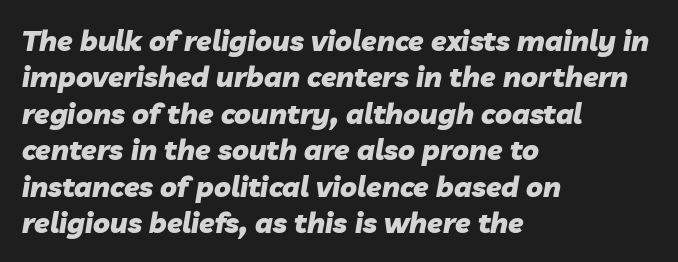
{"italic": "yes", "lean": "right", "slant_degrees": 10, "bold": "yes", "weight": "heavy", "width": "normal", "stroke_contrast": "low", "x_height": "medium", "monospaced": "no", "underline": "no", "align": "left", "line_spacing": "normal", "line_spacing_ratio": 1.3, "letter_spacing": "normal", "letter_spacing_em": 0.0, "glyph_px": 28}
